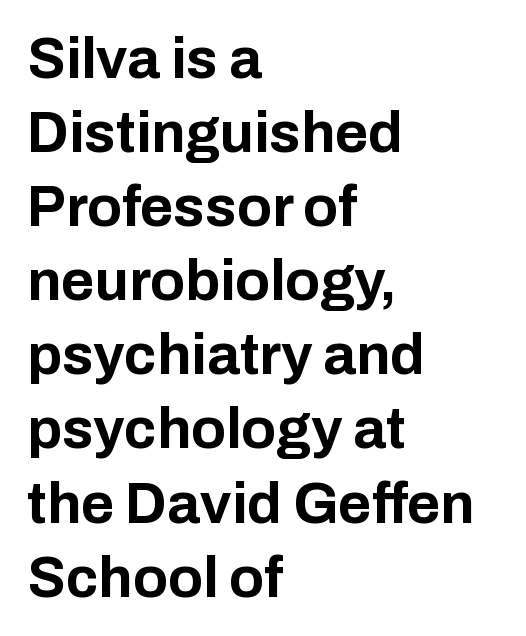
Designer's note — italics off, roman on. Here the designer chose a conventional face with non-uniform glyph widths. The zone under the glyphs is completely vacant. This rendering employs a face without finishing strokes, i.e., a sans-serif. Line beginnings align vertically; line endings do not. I'd describe the lettering as bold — thick and assertive.
